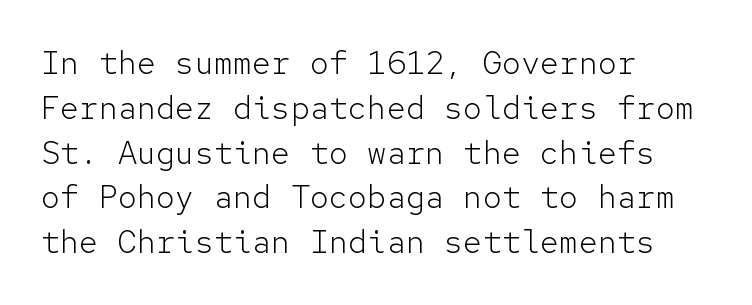
{"serif": "no", "italic": "no", "bold": "no", "weight": "light", "width": "normal", "stroke_contrast": "low", "x_height": "medium", "monospaced": "yes", "underline": "no", "align": "left", "line_spacing": "normal", "line_spacing_ratio": 1.4, "letter_spacing": "normal", "letter_spacing_em": 0.0, "glyph_px": 32}
